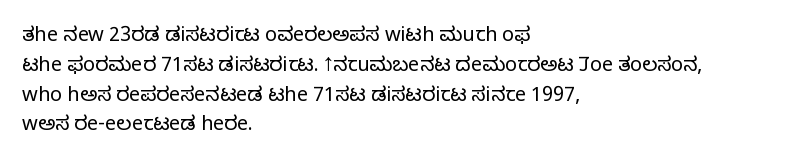
The image shows 20 px text type, upright; set left-aligned, normal line spacing (1.49x), normal letter spacing, not underlined.
